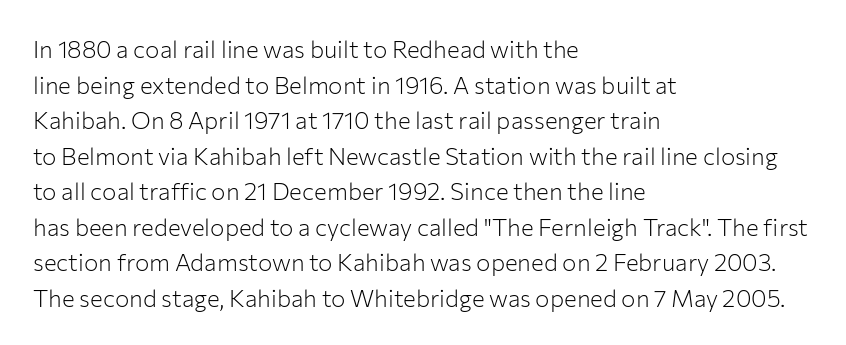
No italicization has been applied; the sample stays upright. Each line starts at the same left margin while the right side varies. Weight: regular or lighter. Compared with typical paragraphs, the rows here are spaced about the same. No extra tracking has been applied to these lines. Any mark beneath the type? The region is blank.
